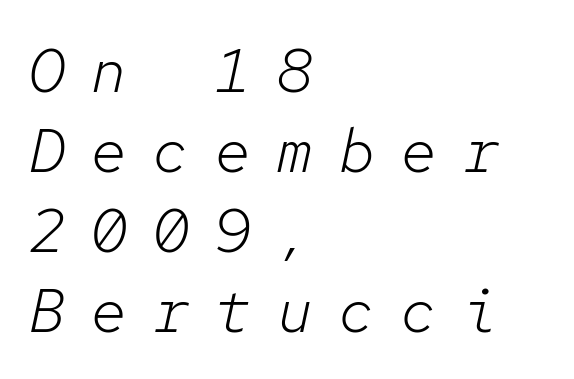
{"italic": "yes", "lean": "right", "slant_degrees": 12, "bold": "no", "weight": "light", "width": "normal", "stroke_contrast": "low", "x_height": "medium", "monospaced": "yes", "underline": "no", "align": "left", "line_spacing": "normal", "line_spacing_ratio": 1.29, "letter_spacing": "wide", "letter_spacing_em": 0.4, "glyph_px": 62}
